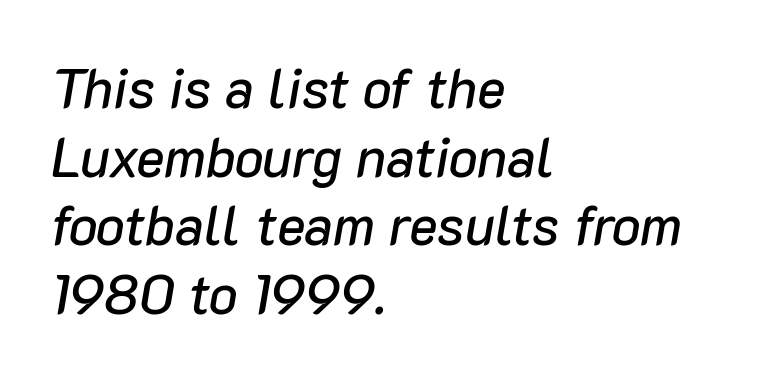
The axis of the letterforms is tilted away from vertical. The glyphs are unaccompanied by any horizontal stroke below them. Here the designer chose a conventional face with non-uniform glyph widths. The lines in this sample share a left origin and differ only in where they stop. The vertical gap from one line to the next is medium. These lines keep a tight, regular rhythm from letter to letter.
